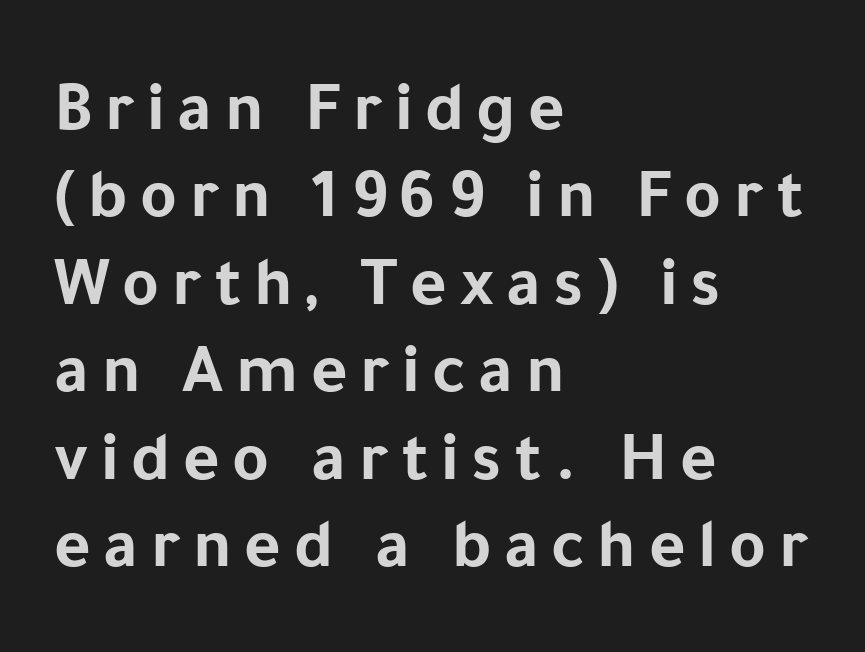
Has an underline been added? It has not. It's the straight-up-and-down kind of type. Each letter keeps its own natural width here, so spacing adapts to shape. Letterform terminals end flat and unadorned throughout the passage.
